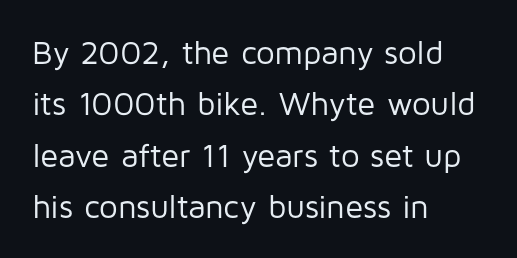
The image shows 33 px regular-weight sans-serif type, upright; set left-aligned, normal line spacing (1.56x), normal letter spacing, not underlined; low stroke contrast and a medium x-height.
